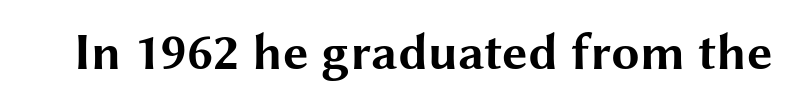
Q: Is the text bold? A: Yes.
Q: Is the text italic (slanted)? A: No, it is upright.
Q: Is the typeface a serif or a sans-serif typeface? A: Sans-serif.
Q: Is the text underlined? A: No.
Q: Is the spacing between letters normal or unusually wide? A: Normal.
Q: Width (condensed, normal, or wide)? A: Wide.
Q: Stroke contrast? A: Medium.
Q: x-height? A: Medium.
Q: Monospaced? A: No.
